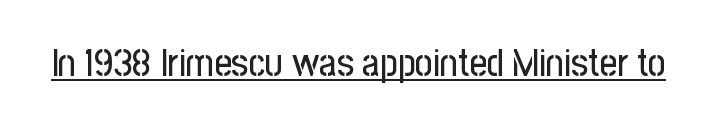
Q: Is the text italic (slanted)? A: No, it is upright.
Q: Is the typeface a serif or a sans-serif typeface? A: Sans-serif.
Q: Is the text underlined? A: Yes.
Q: Is the spacing between letters normal or unusually wide? A: Normal.
Q: Width (condensed, normal, or wide)? A: Condensed.
Q: Stroke contrast? A: Low.
Q: x-height? A: Medium.
Q: Monospaced? A: No.
